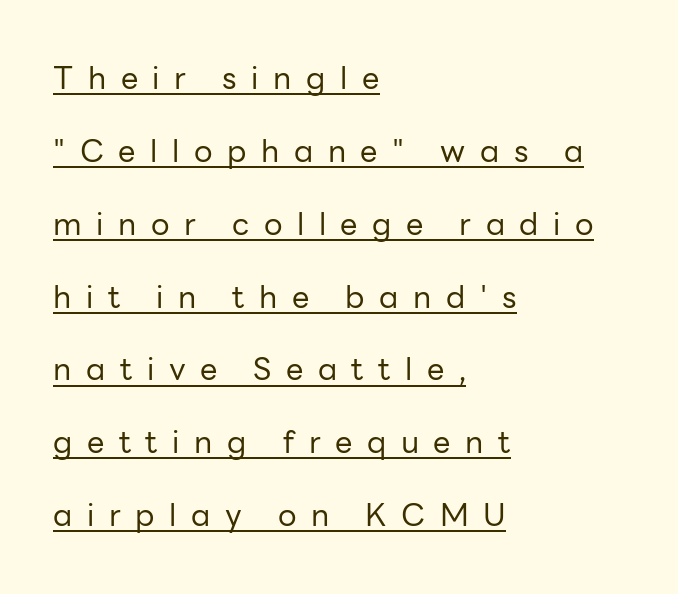
The image shows 31 px regular-weight sans-serif type, upright; set left-aligned, loose line spacing (2.35x), unusually wide letter spacing (+0.47 em), underlined; low stroke contrast and a medium x-height.
